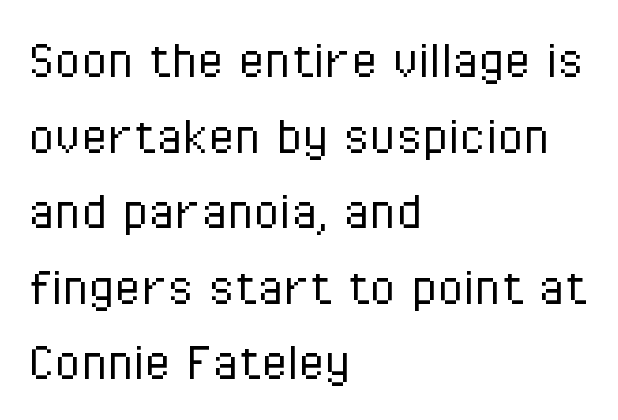
{"serif": "no", "italic": "no", "bold": "no", "weight": "light", "width": "condensed", "stroke_contrast": "low", "x_height": "medium", "monospaced": "no", "underline": "no", "align": "left", "line_spacing": "normal", "line_spacing_ratio": 1.26, "letter_spacing": "normal", "letter_spacing_em": 0.0, "glyph_px": 60}
